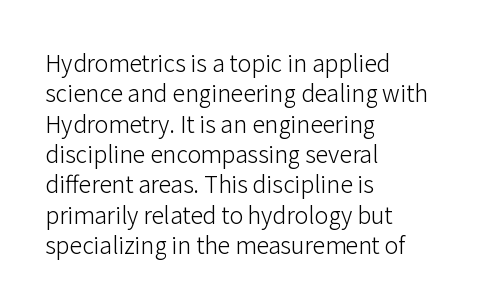
The space directly below the letters is spotless. Caption: standard tracking, unaltered. Vertically, the passage feels balanced, rows spaced as you'd expect. Does the lettering tilt? It doesn't — this is upright.
